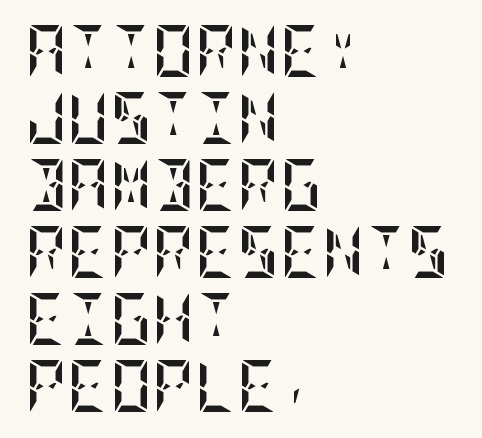
Check the space under the baseline: it is left empty. Rendered with straight, roman letterforms. Leftover space on each line is placed entirely after the last word. The typesetting leans heavy: a genuine bold.
